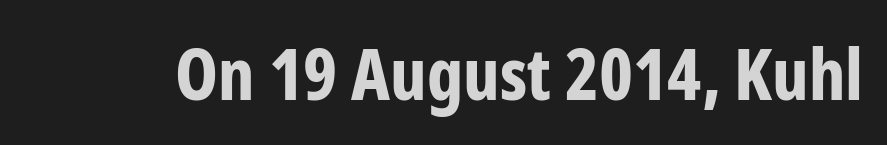
The image shows 71 px bold, condensed sans-serif type, upright; set normal letter spacing, not underlined; low stroke contrast and a medium x-height.
